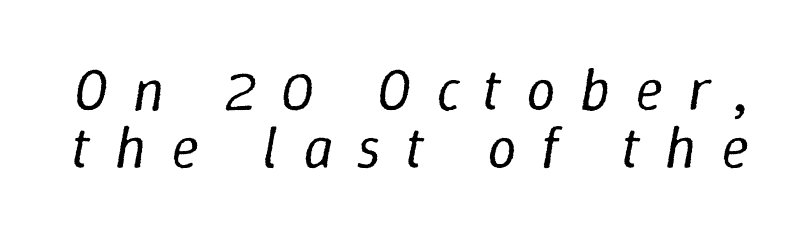
The image shows 59 px regular-weight type, italic (leaning right); set tight line spacing (0.99x), unusually wide letter spacing (+0.41 em), not underlined; low stroke contrast and a medium x-height.
